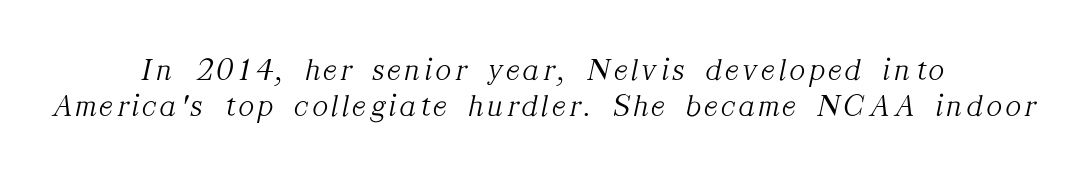
The image shows 32 px light serif type, italic (leaning right); set centered, tight line spacing (1.13x), not underlined; medium stroke contrast and a medium x-height.
